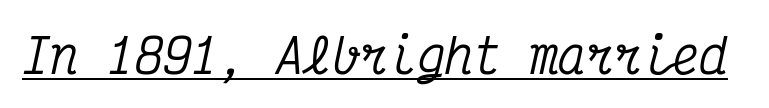
{"serif": "yes", "italic": "yes", "lean": "right", "slant_degrees": 12, "width": "condensed", "stroke_contrast": "medium", "x_height": "medium", "monospaced": "yes", "underline": "yes", "letter_spacing": "normal", "letter_spacing_em": 0.0, "glyph_px": 47}
